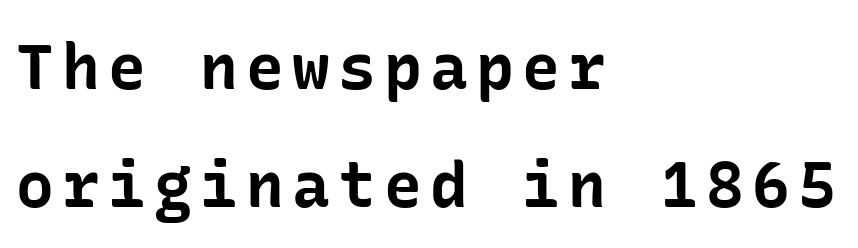
Thick stems and heavy bowls — unmistakably bold. Typeset ragged right — the left edge is the straight one. Check where the strokes stop: nothing finishes them off — pure sans. Unlike italic type, these characters show no tilt at all. The specimen omits any rule beneath the text block's lines.
